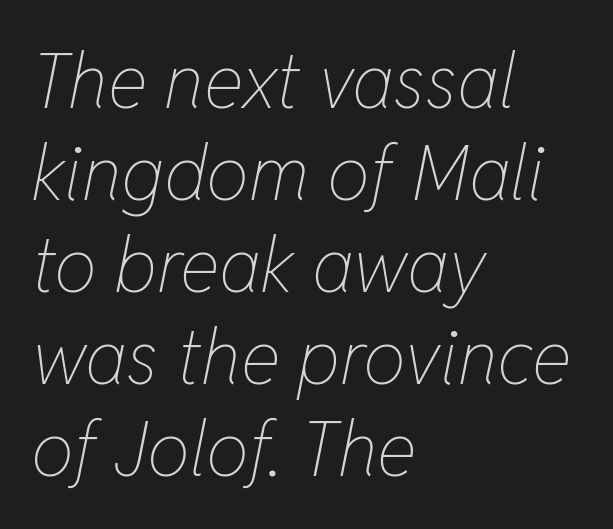
Q: Is the text bold? A: No.
Q: Is the text italic (slanted)? A: Yes, it leans right by about 11 degrees.
Q: Is the text underlined? A: No.
Q: How is the paragraph aligned? A: Left-aligned.
Q: Is the spacing between letters normal or unusually wide? A: Normal.
Q: Width (condensed, normal, or wide)? A: Condensed.
Q: Stroke contrast? A: Low.
Q: x-height? A: Medium.
Q: Monospaced? A: No.
